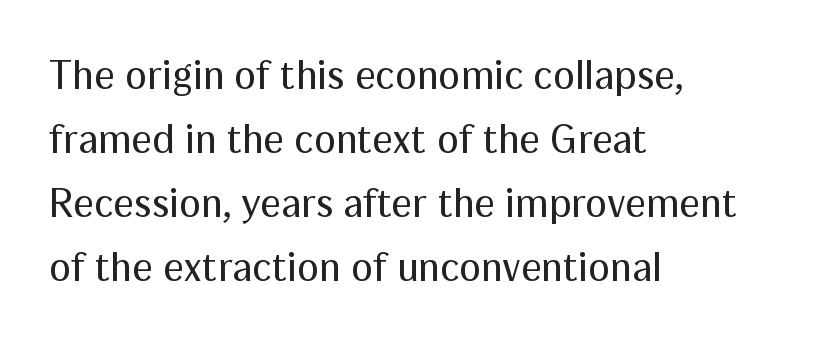
The image shows 41 px regular-weight sans-serif type, upright; set left-aligned, normal line spacing (1.56x), normal letter spacing, not underlined; medium stroke contrast and a medium x-height.
